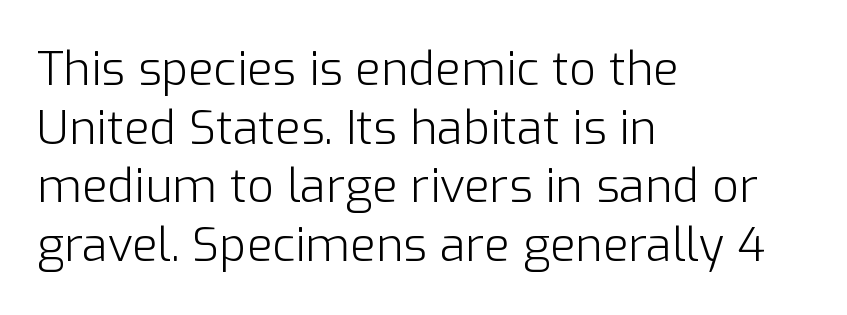
The image shows 47 px light sans-serif type, upright; set left-aligned, normal line spacing (1.25x), normal letter spacing, not underlined; low stroke contrast and a medium x-height.
